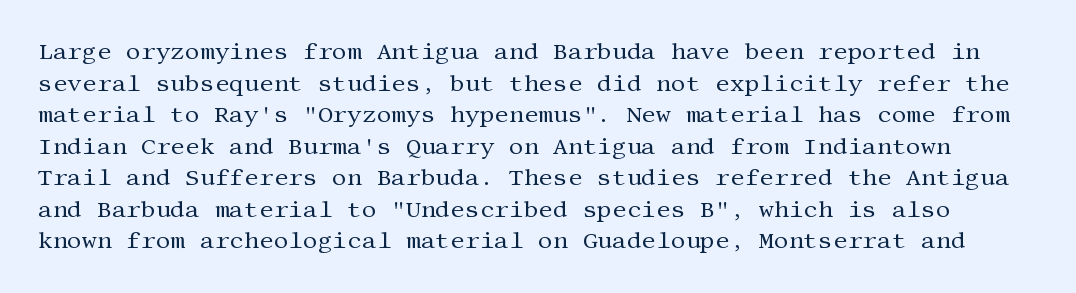
Stroke mass is kept to a normal reading level or below. Underline: absent. Letter spacing: default. Ordinary non-slanted type is in use. Reading down the column, the eye jumps a familiar distance to each next line.
